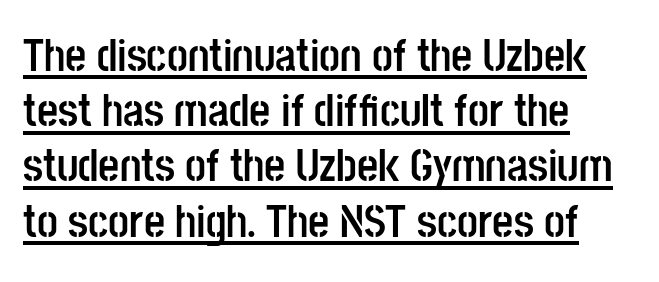
{"serif": "no", "italic": "no", "bold": "yes", "weight": "semibold", "width": "condensed", "stroke_contrast": "low", "x_height": "large", "monospaced": "no", "underline": "yes", "align": "left", "line_spacing_ratio": 1.2, "letter_spacing": "normal", "letter_spacing_em": 0.0, "glyph_px": 46}
